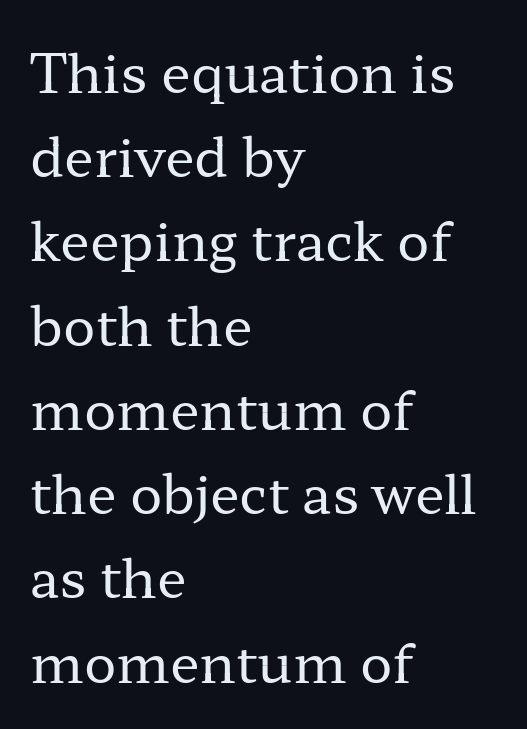
The image shows 54 px regular-weight, wide serif type, upright; set left-aligned, normal line spacing (1.56x), normal letter spacing, not underlined; low stroke contrast and a medium x-height.
